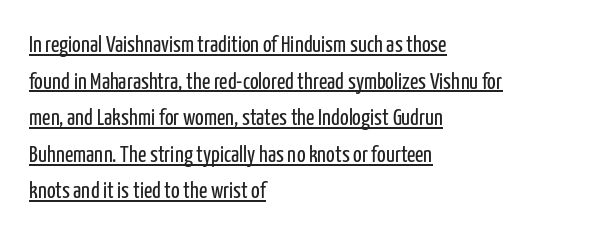
Regarding leading, the lines here are spaced in the standard way. Observe the ordinary spacing: letters are neighbours, not strangers. Weight: regular or lighter. The specimen includes a rule beneath the text block's lines. These lines were composed using upright roman letters.
